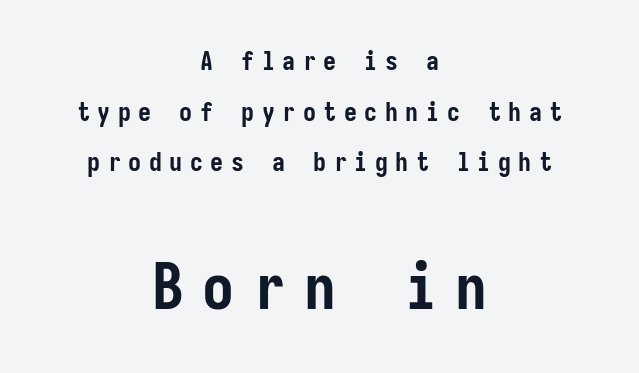
Q: Is the text bold? A: Yes.
Q: Is the text italic (slanted)? A: No, it is upright.
Q: Is the typeface a serif or a sans-serif typeface? A: Sans-serif.
Q: Is the text underlined? A: No.
Q: How is the paragraph aligned? A: Centered.
Q: Is the spacing between letters normal or unusually wide? A: Unusually wide.
Q: Is the spacing between lines tight, normal or loose? A: Loose.
Q: Which block of text is set in a larger size, the first (top) or the second (bottom)? A: The second (bottom) one.
Q: Width (condensed, normal, or wide)? A: Condensed.
Q: Stroke contrast? A: Low.
Q: x-height? A: Medium.
